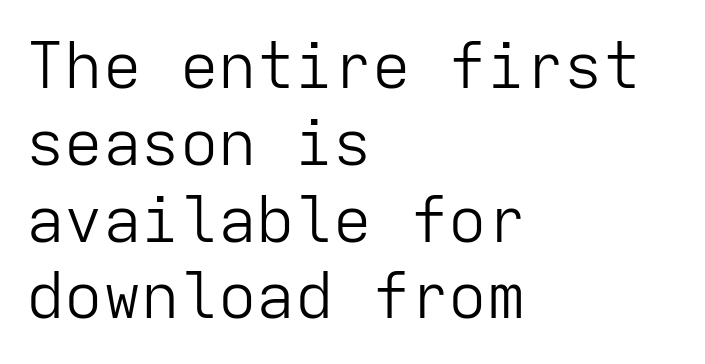
The image shows 64 px light sans-serif type, upright, monospaced; set left-aligned, line spacing 1.2x, normal letter spacing, not underlined; low stroke contrast and a medium x-height.
